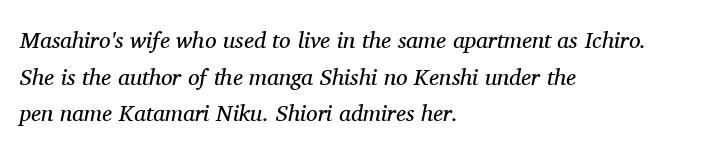
{"italic": "yes", "lean": "right", "slant_degrees": 11, "bold": "no", "underline": "no", "align": "left", "line_spacing": "normal", "line_spacing_ratio": 1.59, "letter_spacing": "normal", "letter_spacing_em": 0.0, "glyph_px": 23}
